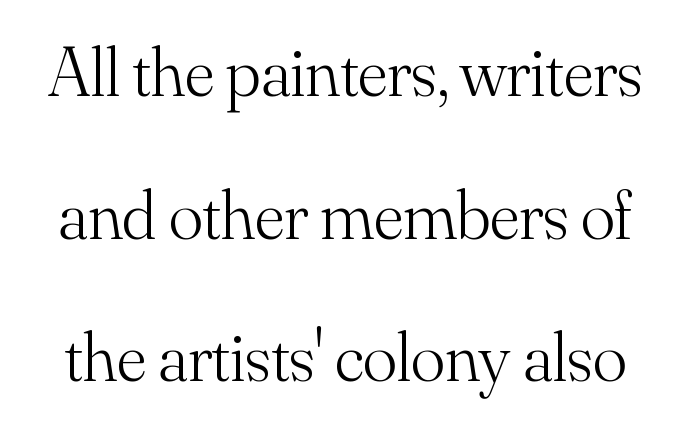
The image shows 71 px light serif type, upright; set loose line spacing (2.01x), normal letter spacing, not underlined; medium stroke contrast and a small x-height.
